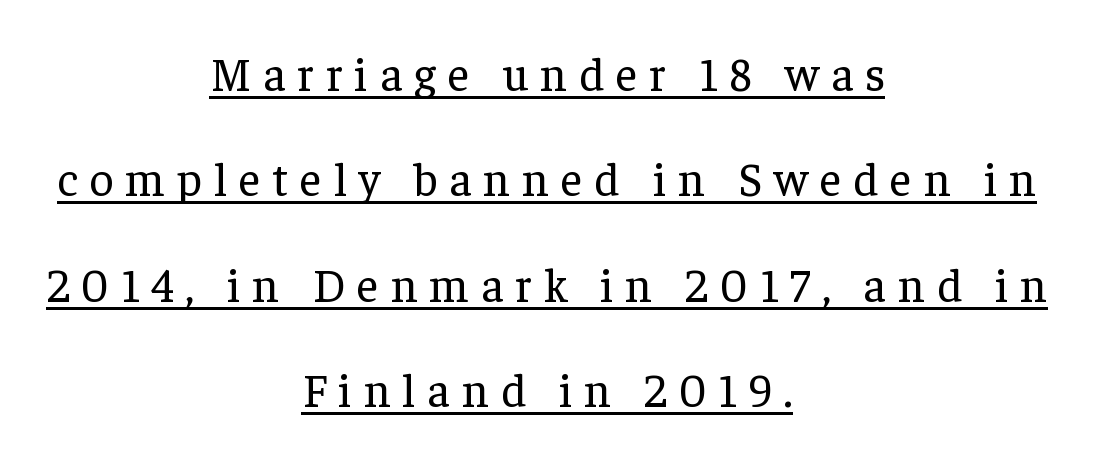
The image shows 47 px regular-weight serif type, upright; set centered, loose line spacing (2.24x), unusually wide letter spacing (+0.25 em), underlined; low stroke contrast and a medium x-height.
